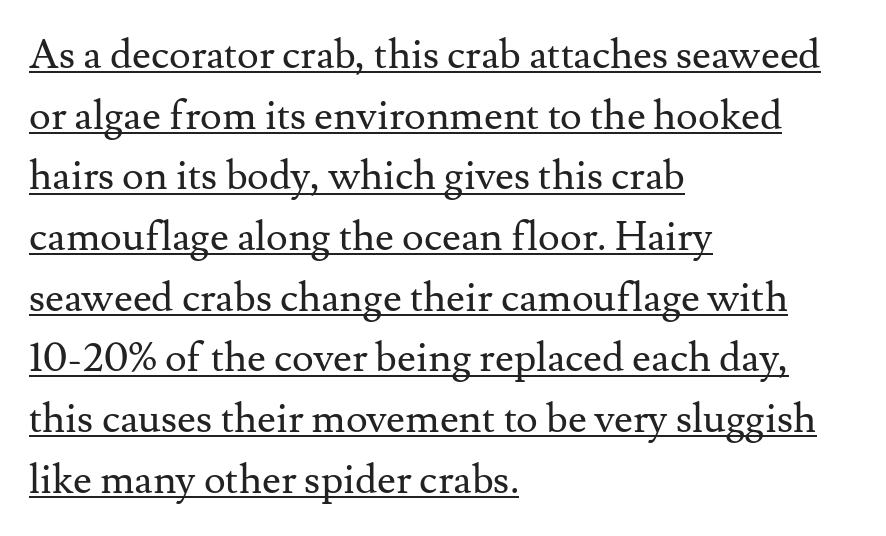
Q: Is the text bold? A: No.
Q: Is the text italic (slanted)? A: No, it is upright.
Q: Is the typeface a serif or a sans-serif typeface? A: Serif.
Q: Is the text underlined? A: Yes.
Q: How is the paragraph aligned? A: Left-aligned.
Q: Is the spacing between letters normal or unusually wide? A: Normal.
Q: Is the spacing between lines tight, normal or loose? A: Normal.
Q: Width (condensed, normal, or wide)? A: Normal.
Q: Stroke contrast? A: Medium.
Q: x-height? A: Small.
Q: Monospaced? A: No.
